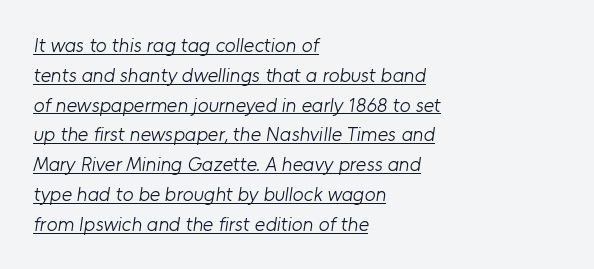
Is the type heavy? It reads as light-to-regular instead. Nothing unusual about the tracking: characters are spaced as the font intends. These characters rest on top of a visible drawn line. Successive baselines arrive at the customary interval. Caption: multi-line text, flush left, ragged right.
